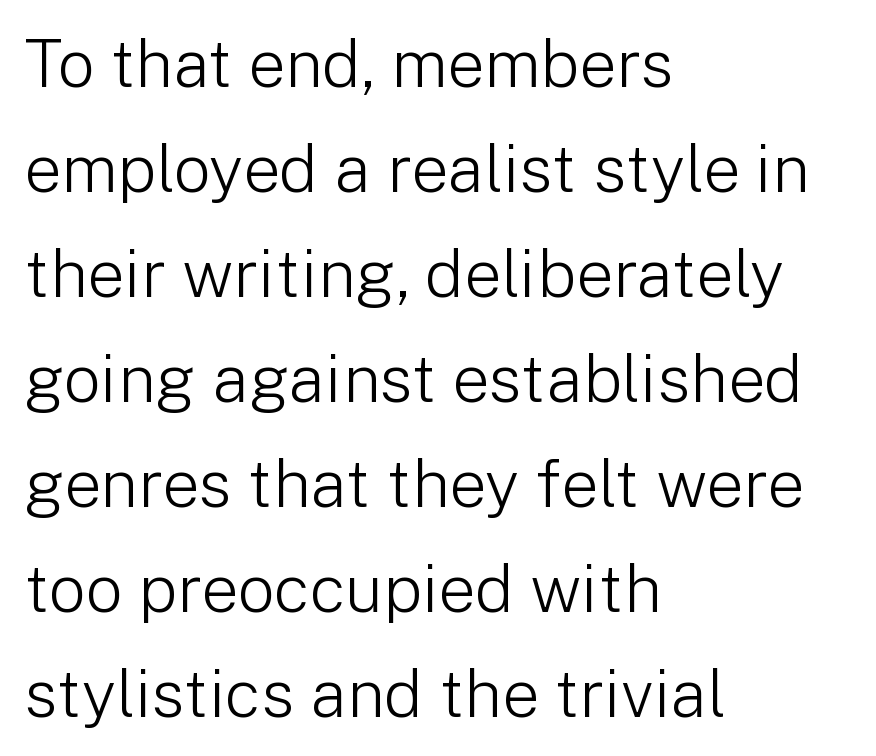
{"serif": "no", "italic": "no", "bold": "no", "weight": "light", "width": "normal", "stroke_contrast": "low", "x_height": "medium", "monospaced": "no", "underline": "no", "align": "left", "line_spacing": "normal", "line_spacing_ratio": 1.59, "letter_spacing": "normal", "letter_spacing_em": 0.0, "glyph_px": 66}
